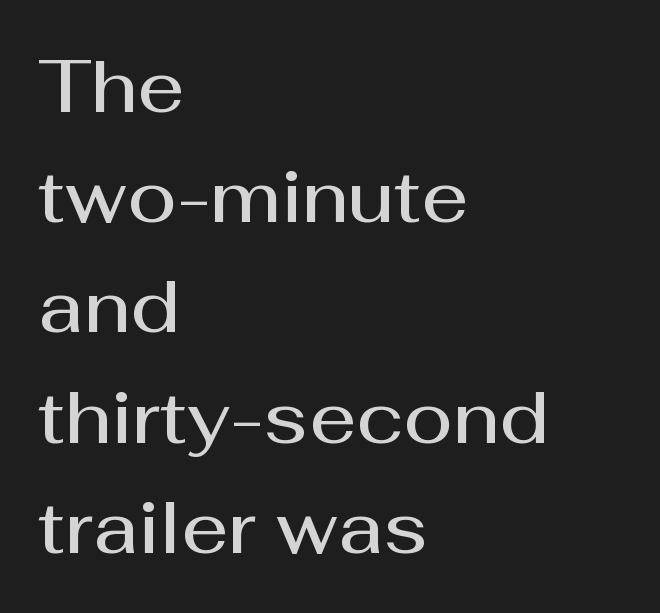
The image shows 73 px semibold sans-serif type, upright; set left-aligned, normal line spacing (1.51x), normal letter spacing, not underlined; medium stroke contrast and a medium x-height.
